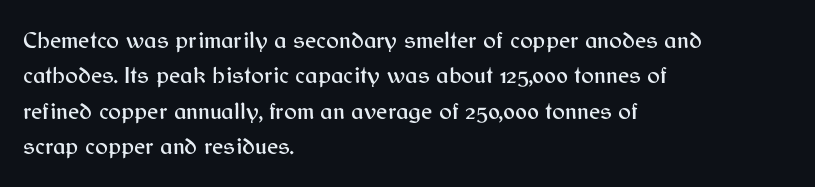
The image shows 24 px text type, upright; set left-aligned, normal line spacing (1.47x), normal letter spacing, not underlined.
